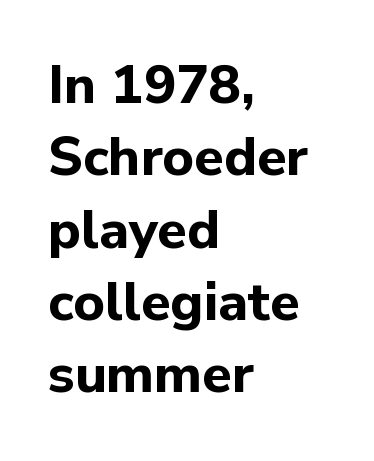
Q: Is the text bold? A: Yes.
Q: Is the text italic (slanted)? A: No, it is upright.
Q: Is the typeface a serif or a sans-serif typeface? A: Sans-serif.
Q: Is the text underlined? A: No.
Q: How is the paragraph aligned? A: Left-aligned.
Q: Is the spacing between letters normal or unusually wide? A: Normal.
Q: Is the spacing between lines tight, normal or loose? A: Normal.
Q: Width (condensed, normal, or wide)? A: Normal.
Q: Stroke contrast? A: Low.
Q: x-height? A: Medium.
Q: Monospaced? A: No.
